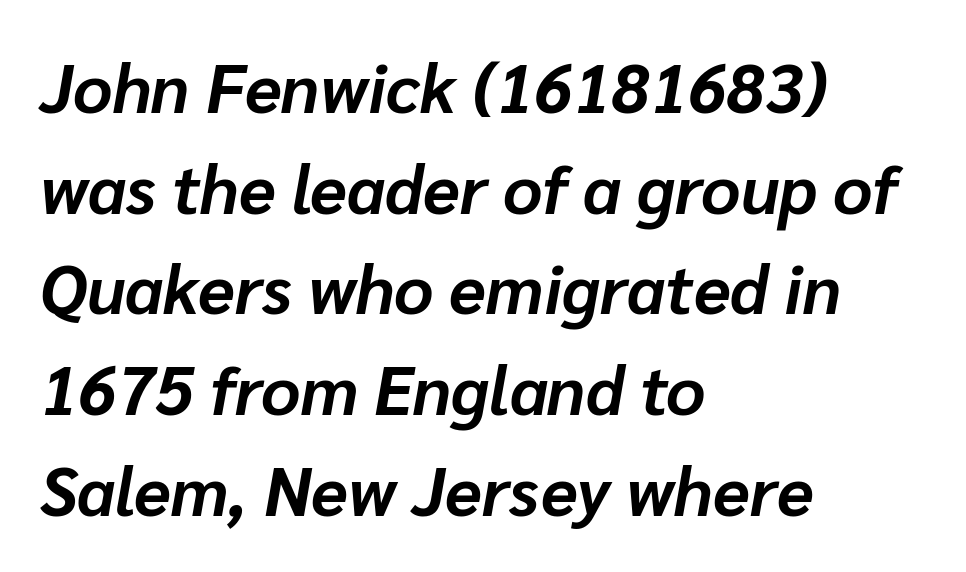
{"italic": "yes", "lean": "right", "slant_degrees": 10, "bold": "yes", "weight": "bold", "width": "normal", "stroke_contrast": "low", "x_height": "medium", "monospaced": "no", "underline": "no", "align": "left", "line_spacing": "normal", "line_spacing_ratio": 1.48, "letter_spacing": "normal", "letter_spacing_em": 0.0, "glyph_px": 68}
